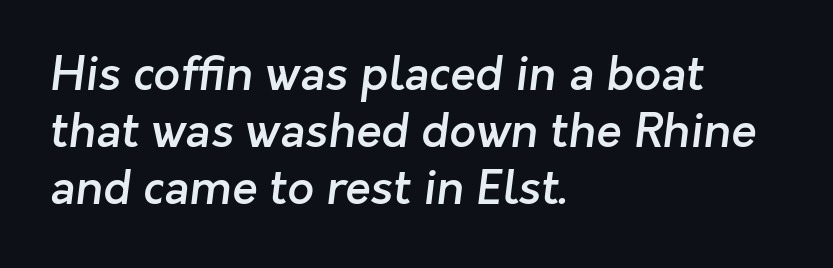
Q: Is the text bold? A: Semi-bold.
Q: Is the typeface a serif or a sans-serif typeface? A: Sans-serif.
Q: Is the text underlined? A: No.
Q: How is the paragraph aligned? A: Left-aligned.
Q: Is the spacing between letters normal or unusually wide? A: Normal.
Q: Width (condensed, normal, or wide)? A: Normal.
Q: Stroke contrast? A: Low.
Q: x-height? A: Medium.
Q: Monospaced? A: No.
